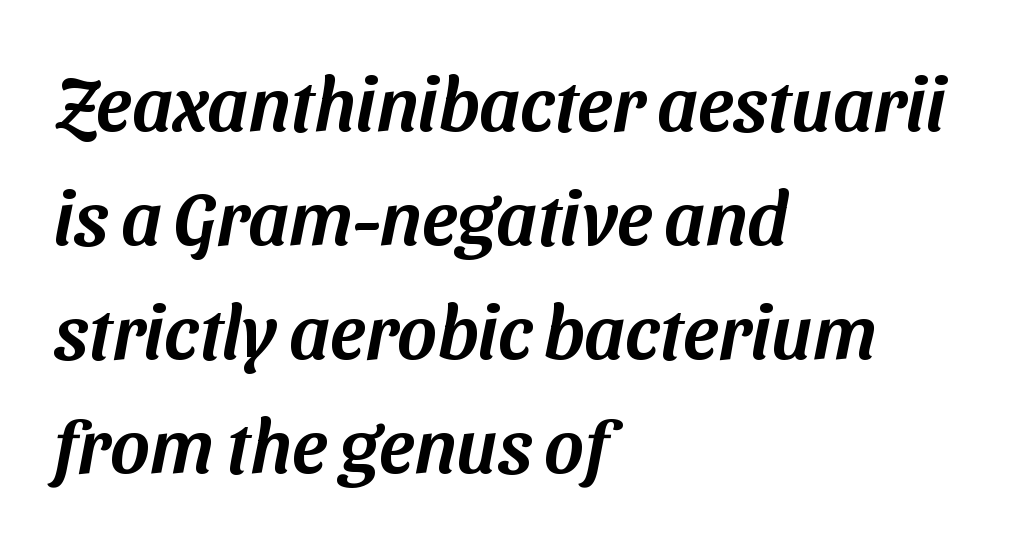
{"serif": "no", "width": "normal", "stroke_contrast": "medium", "x_height": "medium", "monospaced": "no", "underline": "no", "align": "left", "line_spacing": "normal", "line_spacing_ratio": 1.52, "letter_spacing": "normal", "letter_spacing_em": 0.0, "glyph_px": 75}
